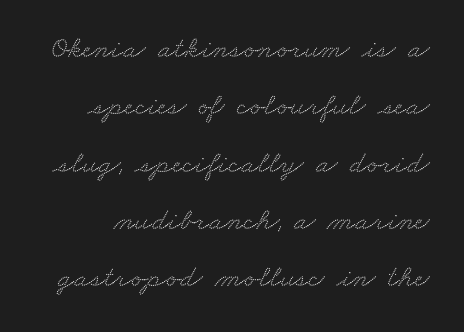
Descenders hang freely into open space. A typesetter would call this zero additional tracking. A typesetter would label this face a serif. Each letter keeps its own natural width here, so spacing adapts to shape.
